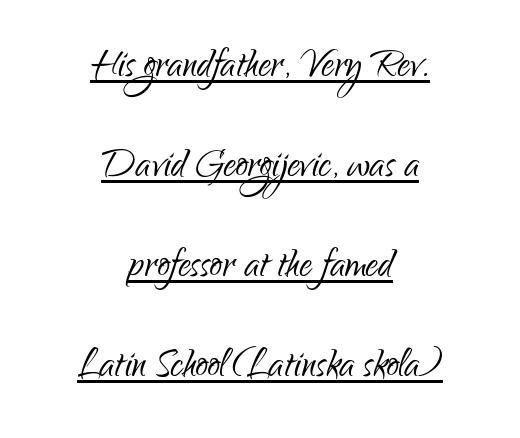
{"serif": "no", "bold": "no", "weight": "light", "width": "condensed", "stroke_contrast": "low", "x_height": "small", "monospaced": "no", "underline": "yes", "align": "center", "line_spacing": "loose", "line_spacing_ratio": 2.04, "letter_spacing": "normal", "letter_spacing_em": 0.0, "glyph_px": 49}
